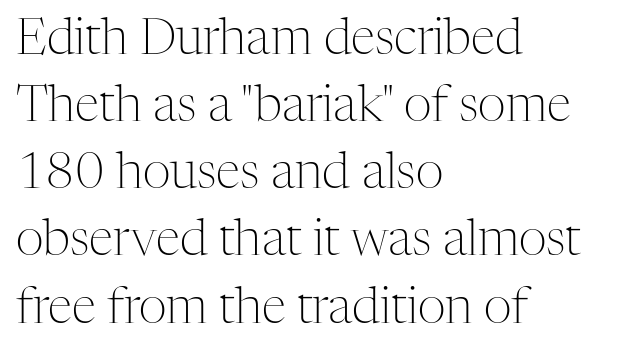
Q: Is the text bold? A: No.
Q: Is the text italic (slanted)? A: No, it is upright.
Q: Is the typeface a serif or a sans-serif typeface? A: Serif.
Q: Is the text underlined? A: No.
Q: How is the paragraph aligned? A: Left-aligned.
Q: Is the spacing between letters normal or unusually wide? A: Normal.
Q: Is the spacing between lines tight, normal or loose? A: Normal.
Q: Width (condensed, normal, or wide)? A: Normal.
Q: Stroke contrast? A: Medium.
Q: x-height? A: Medium.
Q: Monospaced? A: No.
